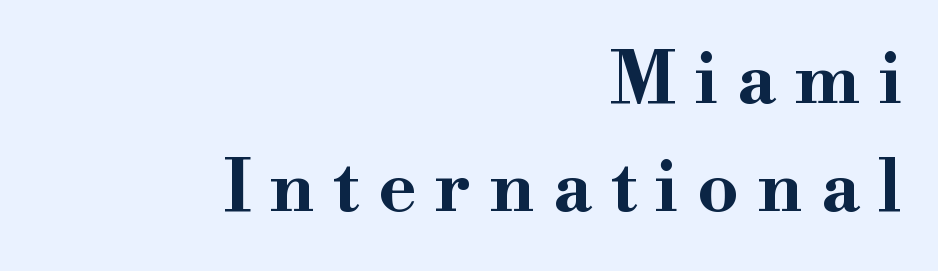
The letterforms stand isolated, each surrounded by extra space. All the whitespace from short lines collects on the left. Serif or sans? Serif — the stroke terminals have little feet. The rendering uses natural spacing where letterforms have individual widths.
